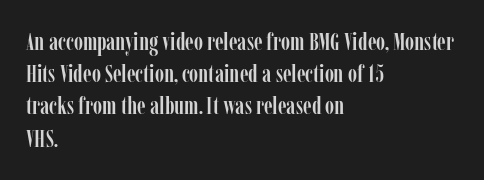
The image shows 25 px text type, upright; set left-aligned, normal line spacing (1.29x), normal letter spacing, not underlined.
